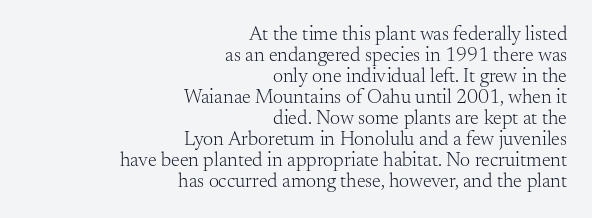
Q: Is the text bold? A: No.
Q: Is the text italic (slanted)? A: No, it is upright.
Q: Is the text underlined? A: No.
Q: How is the paragraph aligned? A: Right-aligned.
Q: Is the spacing between letters normal or unusually wide? A: Normal.
Q: Is the spacing between lines tight, normal or loose? A: Tight.
